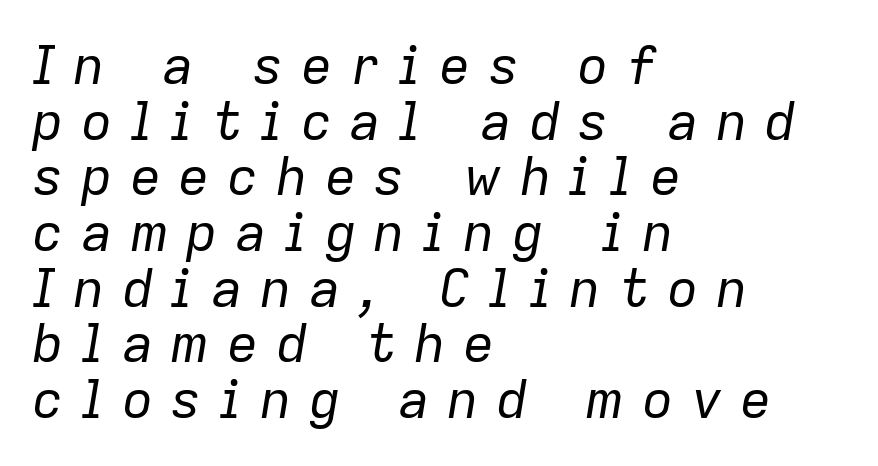
Q: Is the text bold? A: No.
Q: Is the text italic (slanted)? A: Yes, it leans right by about 9 degrees.
Q: Is the text underlined? A: No.
Q: How is the paragraph aligned? A: Left-aligned.
Q: Is the spacing between letters normal or unusually wide? A: Unusually wide.
Q: Is the spacing between lines tight, normal or loose? A: Tight.
Q: Width (condensed, normal, or wide)? A: Normal.
Q: Stroke contrast? A: Low.
Q: x-height? A: Medium.
Q: Monospaced? A: No.
